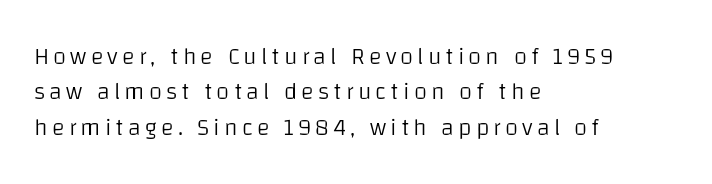
{"italic": "no", "bold": "no", "underline": "no", "align": "left", "line_spacing": "normal", "line_spacing_ratio": 1.47, "glyph_px": 24}
